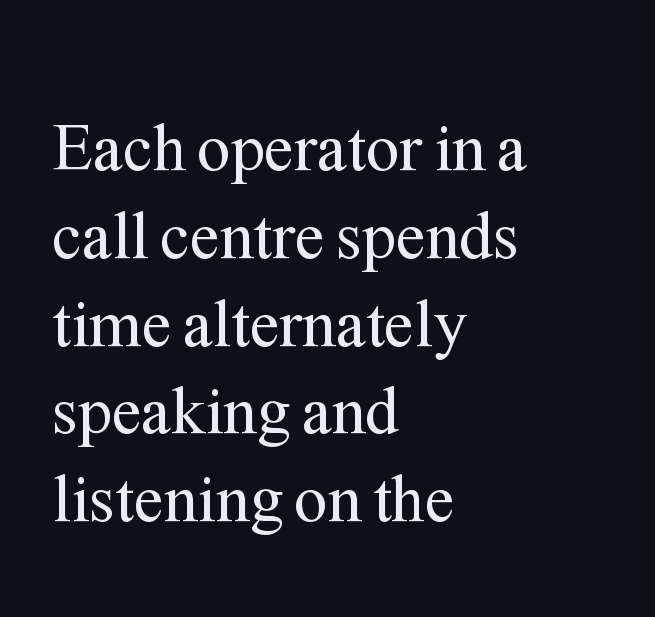
Q: Is the text bold? A: No.
Q: Is the text italic (slanted)? A: No, it is upright.
Q: Is the typeface a serif or a sans-serif typeface? A: Serif.
Q: Is the text underlined? A: No.
Q: How is the paragraph aligned? A: Left-aligned.
Q: Is the spacing between letters normal or unusually wide? A: Normal.
Q: Is the spacing between lines tight, normal or loose? A: Normal.
Q: Width (condensed, normal, or wide)? A: Normal.
Q: Stroke contrast? A: Medium.
Q: x-height? A: Medium.
Q: Monospaced? A: No.
